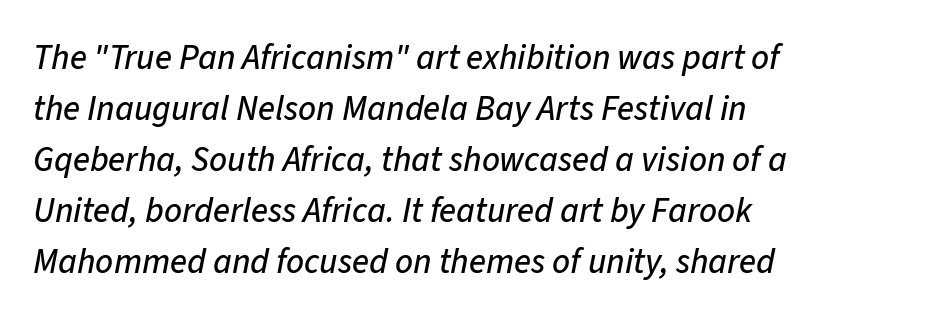
You could not count columns in this text — the font is proportionally spaced. Decoration check: the copy has no underline. The rendering applies a slant to the glyphs. In CSS terms this would be text-align: left. The face used here is rendered with its standard letterfit.
